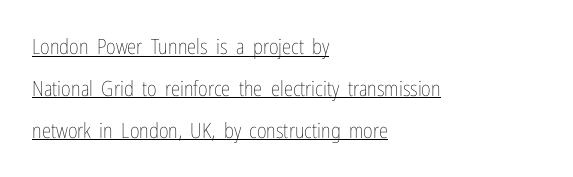
These lines keep a tight, regular rhythm from letter to letter. Compared with typical paragraphs, the rows here are farther apart. Casual observation: everything's shoved over to the left. Do the letters lean? They stand straight.
